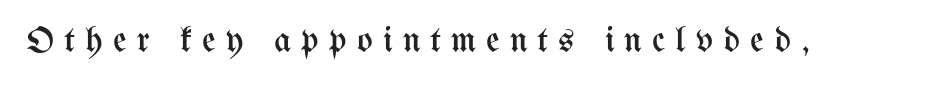
The image shows 37 px regular-weight, condensed type, upright; set unusually wide letter spacing (+0.27 em), not underlined; medium stroke contrast and a medium x-height.
